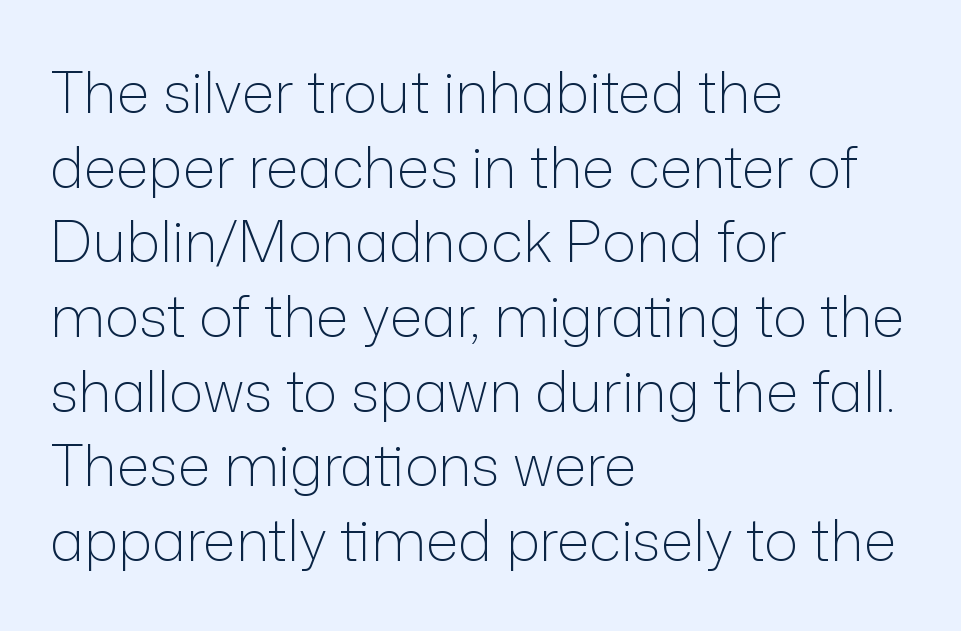
{"serif": "no", "italic": "no", "bold": "no", "weight": "light", "width": "normal", "stroke_contrast": "low", "x_height": "medium", "monospaced": "no", "underline": "no", "align": "left", "line_spacing": "normal", "line_spacing_ratio": 1.31, "letter_spacing": "normal", "letter_spacing_em": 0.0, "glyph_px": 57}
